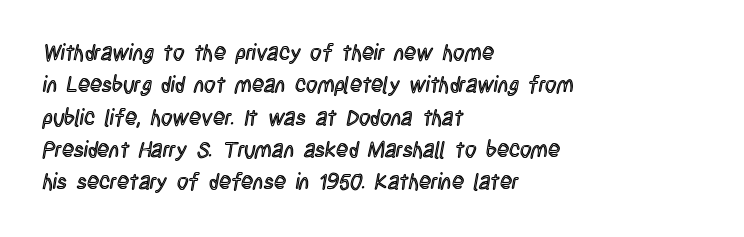
The image shows 22 px text type; set left-aligned, normal line spacing (1.47x), normal letter spacing, not underlined.
